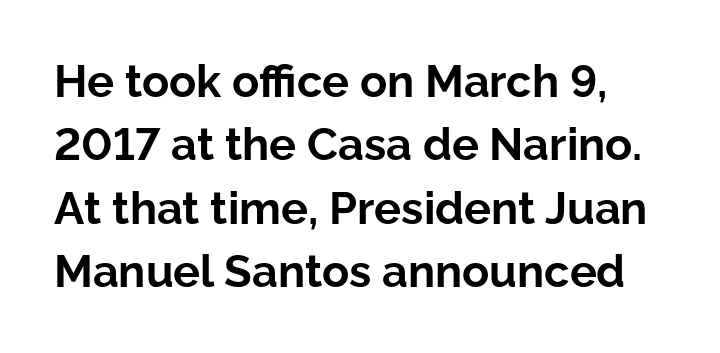
The passage shown is typeset with a sans-serif family. Every stem runs plumb, perpendicular to the baseline. Every letter is thick-stroked: bold, no question. Whoever set this chose a conventional vertical rhythm. Quick note: underline off. Letter spacing: default.
